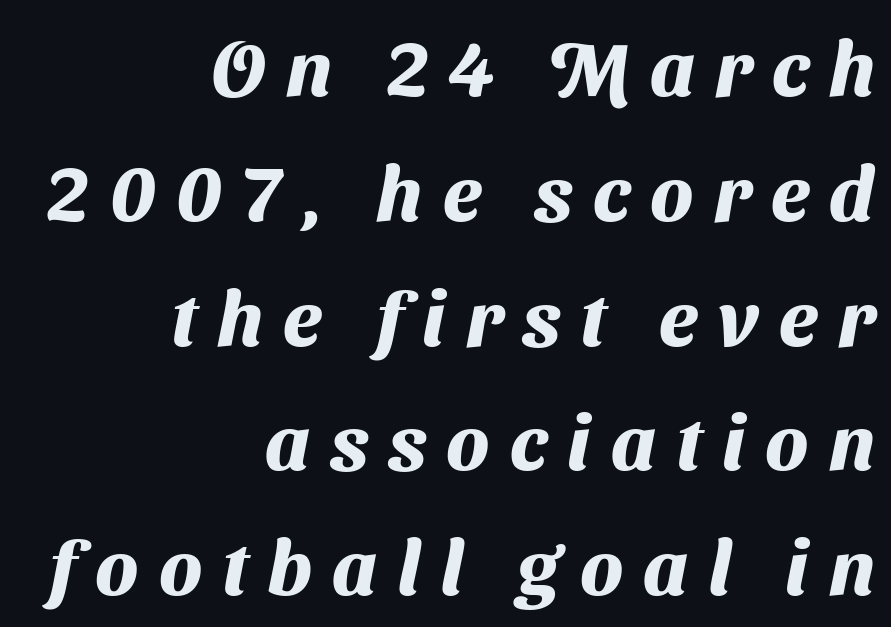
Q: Is the text bold? A: Yes.
Q: Is the typeface a serif or a sans-serif typeface? A: Sans-serif.
Q: Is the text underlined? A: No.
Q: How is the paragraph aligned? A: Right-aligned.
Q: Is the spacing between letters normal or unusually wide? A: Unusually wide.
Q: Is the spacing between lines tight, normal or loose? A: Normal.
Q: Width (condensed, normal, or wide)? A: Normal.
Q: Stroke contrast? A: Medium.
Q: x-height? A: Medium.
Q: Monospaced? A: No.
